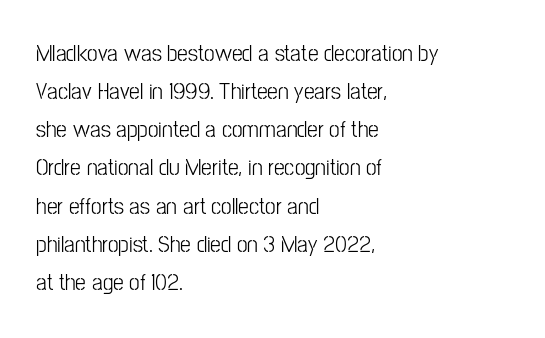
{"italic": "no", "bold": "no", "underline": "no", "align": "left", "line_spacing": "normal", "line_spacing_ratio": 1.59, "letter_spacing": "normal", "letter_spacing_em": 0.0, "glyph_px": 24}
